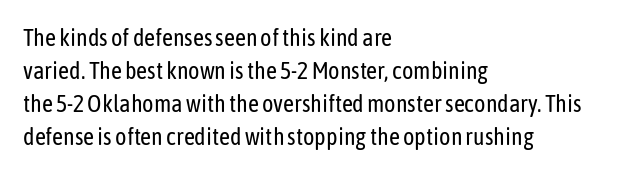
Horizontally, the lines are justified to the leading edge only. A roman cut, with each character standing at attention. The lines sit at an ordinary, default distance from one another. The font sits on the lighter half of the weight spectrum, regular included. Just letters on the line, the space beneath them empty. Standard letterfit; no display-style spreading of the glyphs.
